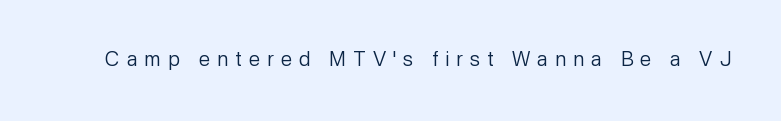
The image shows 20 px text type, upright; set unusually wide letter spacing (+0.36 em), not underlined.
